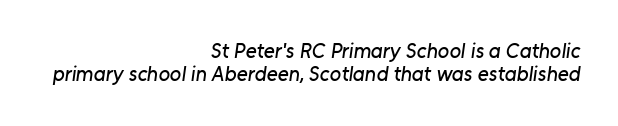
{"underline": "no", "align": "right", "line_spacing": "tight", "line_spacing_ratio": 1.1, "letter_spacing": "normal", "letter_spacing_em": 0.0, "glyph_px": 21}
